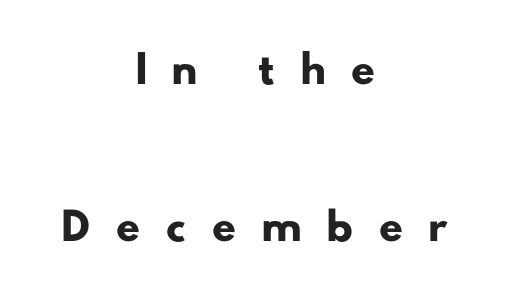
The image shows 68 px wide sans-serif type; set centered, loose line spacing (2.31x), unusually wide letter spacing (+0.35 em), not underlined; low stroke contrast and a small x-height.
